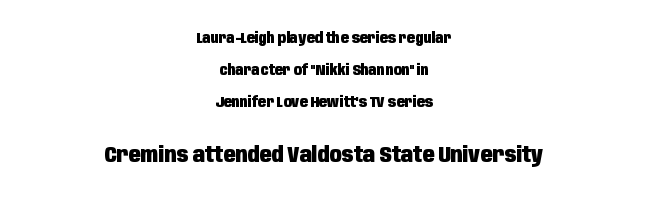
The image shows 22 px bold type, upright; set centered, loose line spacing (2.13x), normal letter spacing, not underlined; the second (bottom) block is 1.47x larger.
